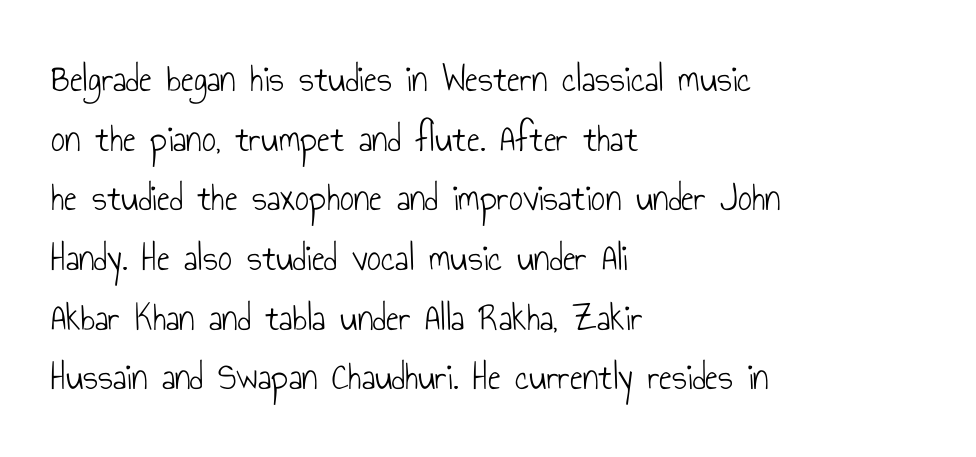
{"serif": "no", "italic": "no", "bold": "no", "weight": "light", "width": "condensed", "stroke_contrast": "low", "x_height": "small", "monospaced": "no", "underline": "no", "align": "left", "line_spacing": "normal", "line_spacing_ratio": 1.53, "letter_spacing": "normal", "letter_spacing_em": 0.0, "glyph_px": 39}
